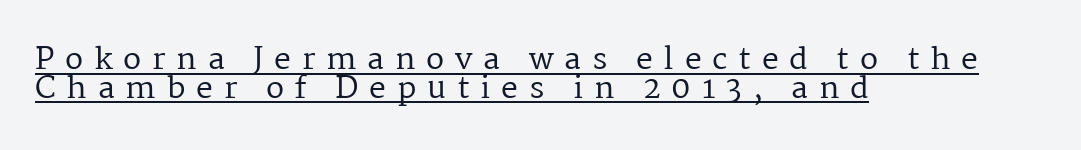
Line starts are locked; line ends wander. Does the type have serifs? Yes, each stem ends in a small foot. Is this a heavy cut? Hardly; it is regular or lighter. This rendering widens character spacing well past its baseline value. The lettering is marked with a stroke running underneath it.
